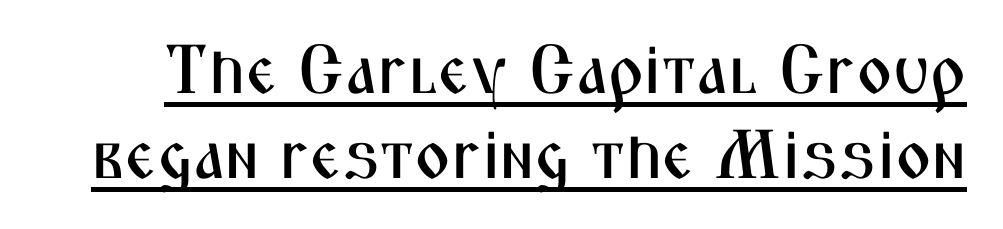
The image shows 69 px condensed sans-serif type, upright; set line spacing 1.23x, normal letter spacing, underlined; medium stroke contrast and a medium x-height.
